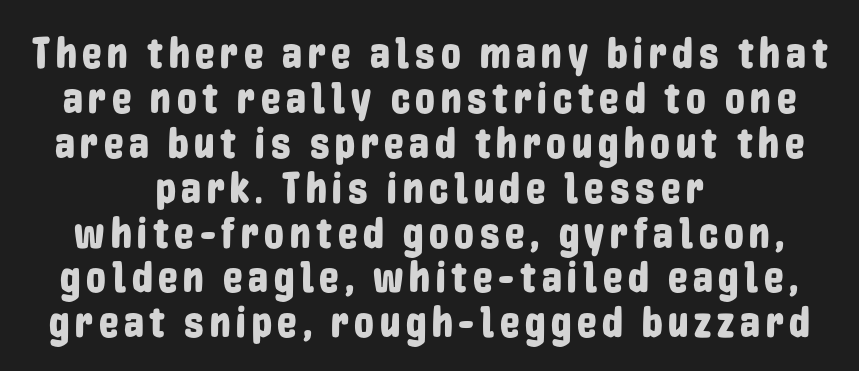
{"serif": "no", "italic": "no", "width": "condensed", "stroke_contrast": "low", "x_height": "medium", "monospaced": "no", "underline": "no", "align": "center", "line_spacing": "tight", "line_spacing_ratio": 1.02, "glyph_px": 44}
